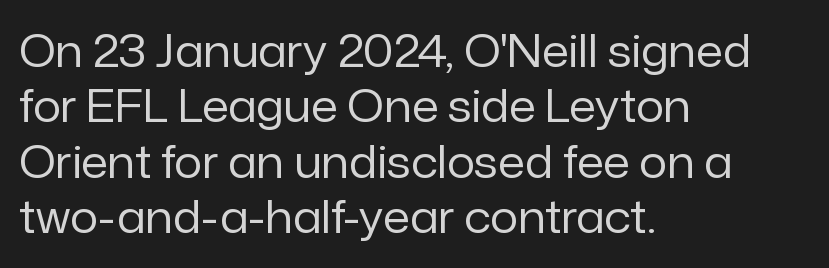
{"serif": "no", "italic": "no", "bold": "no", "weight": "regular", "width": "normal", "stroke_contrast": "low", "x_height": "medium", "monospaced": "no", "underline": "no", "align": "left", "line_spacing": "normal", "line_spacing_ratio": 1.26, "letter_spacing": "normal", "letter_spacing_em": 0.0, "glyph_px": 44}
